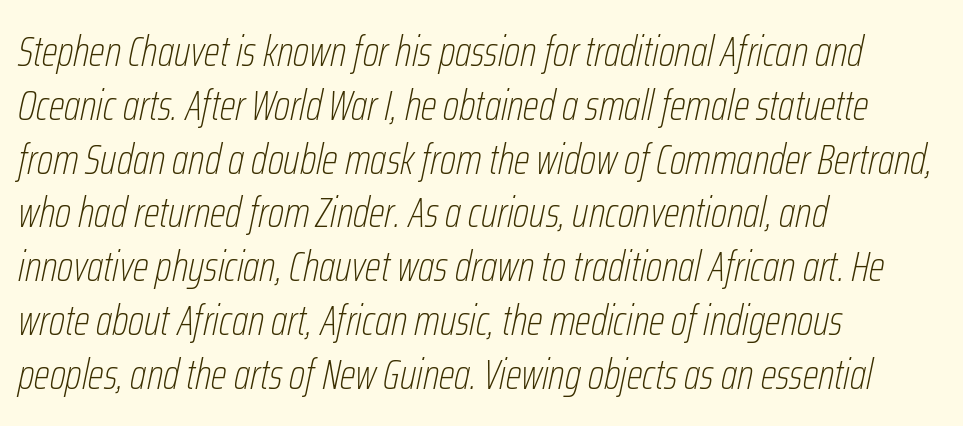
The image shows 42 px thin, condensed type, italic (leaning right); set left-aligned, normal line spacing (1.28x), normal letter spacing, not underlined; low stroke contrast and a medium x-height.
